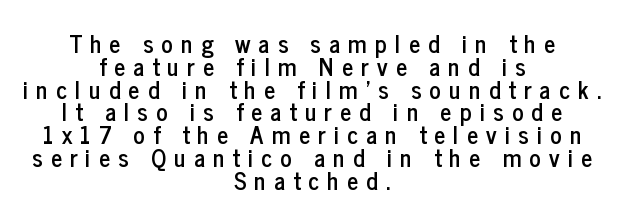
{"italic": "no", "underline": "no", "align": "center", "line_spacing": "tight", "line_spacing_ratio": 0.95, "letter_spacing": "wide", "letter_spacing_em": 0.34, "glyph_px": 24}
